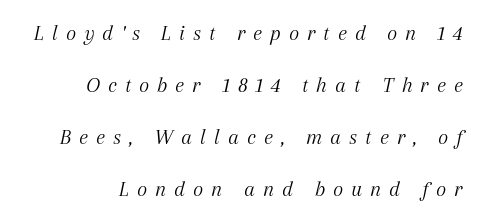
Tracking value appears strongly positive — letters spread wide. Rendered with sloped, italic letterforms. Line ends are locked; line starts wander. No extra ink here — the face is not bold. A typesetter would call this leading open, well beyond the default.
